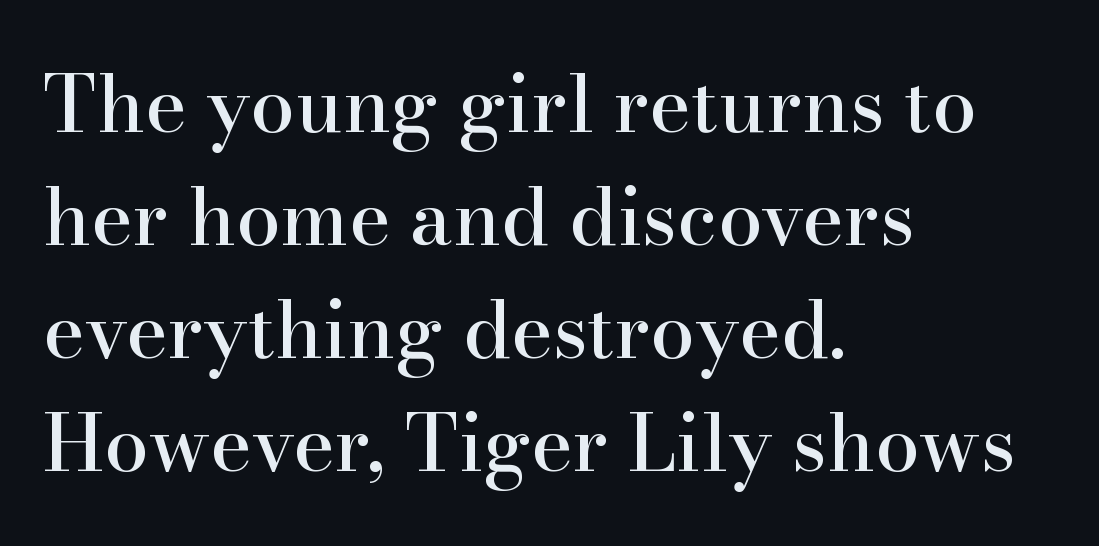
The typesetter chose a ragged-right arrangement here. This sample uses plain, unmodified letter spacing. Is there much room between lines? A standard amount, neither cramped nor airy. Each letter keeps its own natural width here, so spacing adapts to shape. Check where the strokes stop: tiny serifs finish them off.
